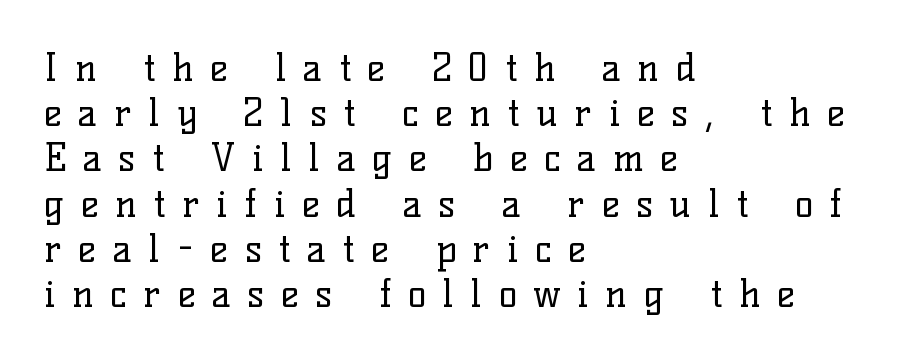
{"serif": "yes", "italic": "no", "bold": "no", "weight": "regular", "width": "normal", "stroke_contrast": "low", "x_height": "medium", "monospaced": "no", "underline": "no", "align": "left", "line_spacing_ratio": 1.19, "letter_spacing": "wide", "letter_spacing_em": 0.44, "glyph_px": 38}
